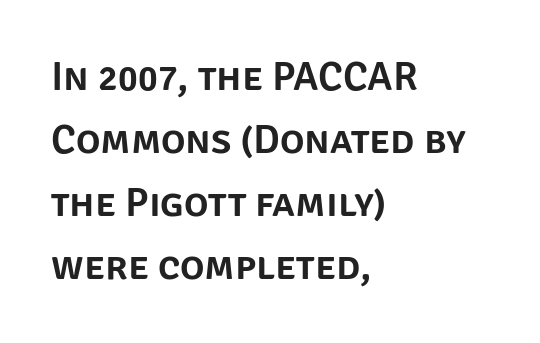
{"serif": "no", "italic": "no", "width": "normal", "stroke_contrast": "low", "x_height": "large", "monospaced": "no", "underline": "no", "align": "left", "line_spacing": "normal", "line_spacing_ratio": 1.54, "letter_spacing": "normal", "letter_spacing_em": 0.0, "glyph_px": 41}
